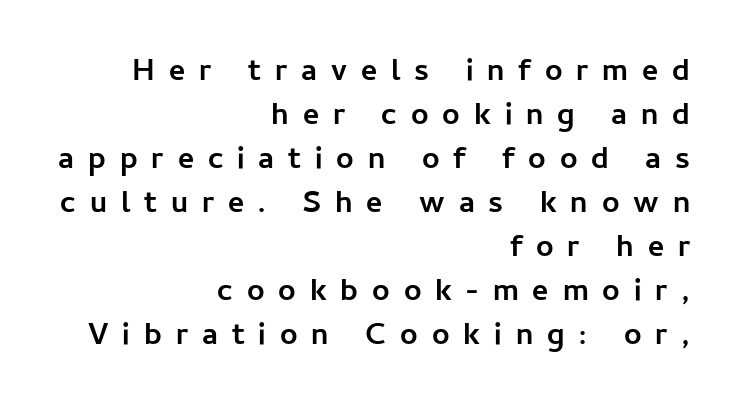
The image shows 31 px semibold sans-serif type, upright; set right-aligned, normal line spacing (1.42x), unusually wide letter spacing (+0.45 em), not underlined; low stroke contrast and a medium x-height.
